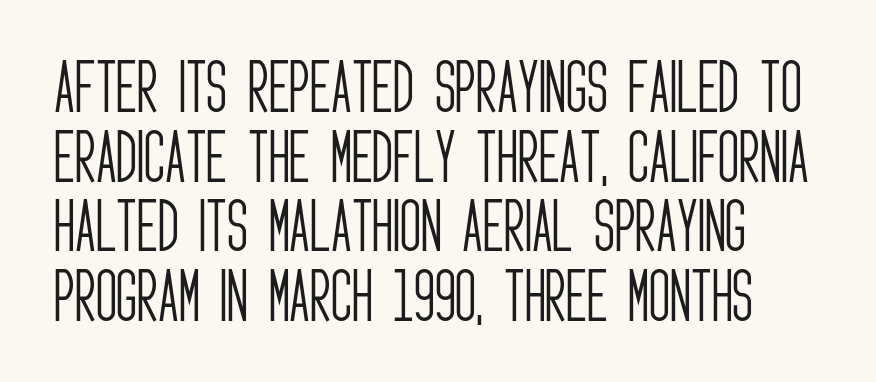
Q: Is the text bold? A: No.
Q: Is the text italic (slanted)? A: No, it is upright.
Q: Is the typeface a serif or a sans-serif typeface? A: Sans-serif.
Q: Is the text underlined? A: No.
Q: Is the spacing between letters normal or unusually wide? A: Normal.
Q: Width (condensed, normal, or wide)? A: Condensed.
Q: Stroke contrast? A: Low.
Q: x-height? A: Large.
Q: Monospaced? A: No.
